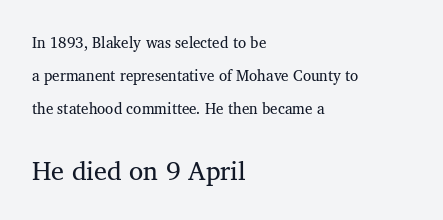
The image shows 26 px text type; set left-aligned, loose line spacing (2.21x), normal letter spacing, not underlined; the second (bottom) block is 1.73x larger.
